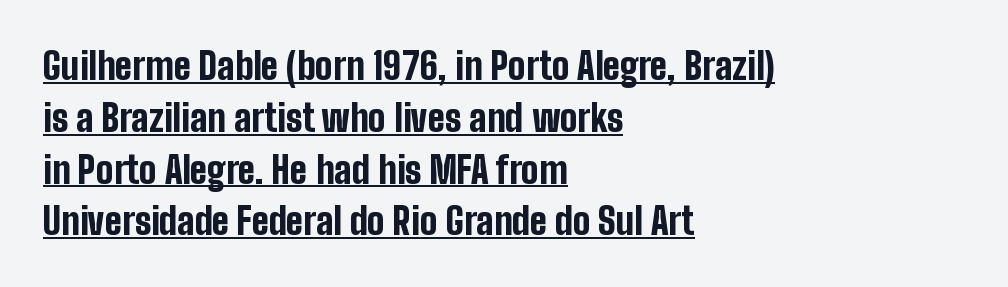
Q: Is the text bold? A: Yes.
Q: Is the text italic (slanted)? A: No, it is upright.
Q: Is the typeface a serif or a sans-serif typeface? A: Sans-serif.
Q: Is the text underlined? A: Yes.
Q: How is the paragraph aligned? A: Left-aligned.
Q: Is the spacing between letters normal or unusually wide? A: Normal.
Q: Is the spacing between lines tight, normal or loose? A: Normal.
Q: Width (condensed, normal, or wide)? A: Condensed.
Q: Stroke contrast? A: Low.
Q: x-height? A: Medium.
Q: Monospaced? A: No.
